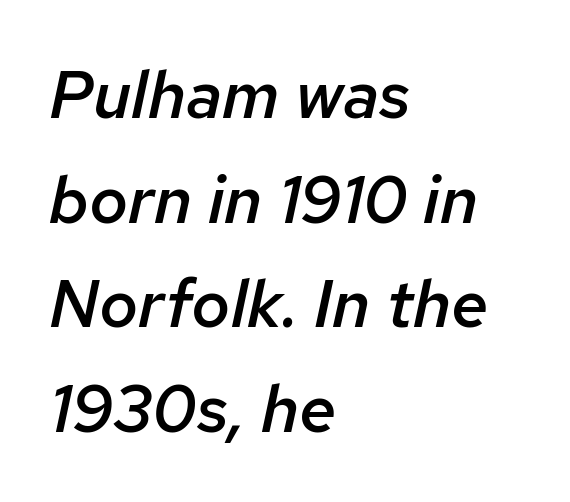
You can tell it's italic because the verticals aren't actually vertical. As a designer I'd log this as weight 600, semibold. Lines of text with bare space underneath. The typesetter chose a ragged-right arrangement here. The block of text has a typical density, with ordinary space between rows. Here the glyphs are tracked normally, forming tight word shapes.
